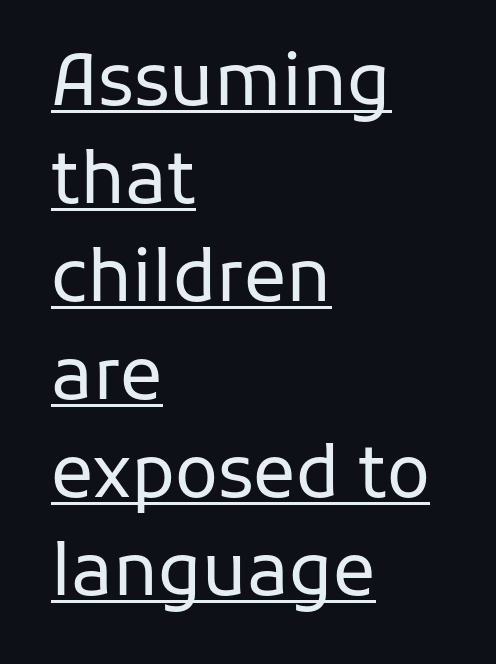
Q: Is the text bold? A: No.
Q: Is the text italic (slanted)? A: No, it is upright.
Q: Is the typeface a serif or a sans-serif typeface? A: Sans-serif.
Q: Is the text underlined? A: Yes.
Q: How is the paragraph aligned? A: Left-aligned.
Q: Is the spacing between letters normal or unusually wide? A: Normal.
Q: Is the spacing between lines tight, normal or loose? A: Normal.
Q: Width (condensed, normal, or wide)? A: Normal.
Q: Stroke contrast? A: Low.
Q: x-height? A: Medium.
Q: Monospaced? A: No.
